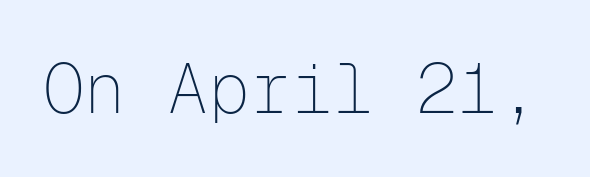
Nothing heavy about these letters — not bold at all. Italic: no, the glyphs are upright roman. Is this a fixed-width face? Yes — each glyph sits in an identical cell. Only glyphs here, with clear space below each row. Words appear dense and cohesive because spacing is normal.
